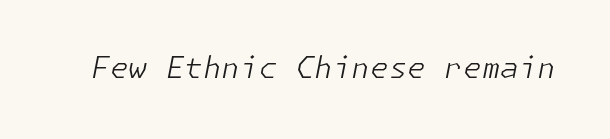
You can tell it's italic because the verticals aren't actually vertical. Rule under the text: the space is simply empty. Letters have the restrained weight of plain body copy at most. This rendering leaves character spacing at its baseline value.
